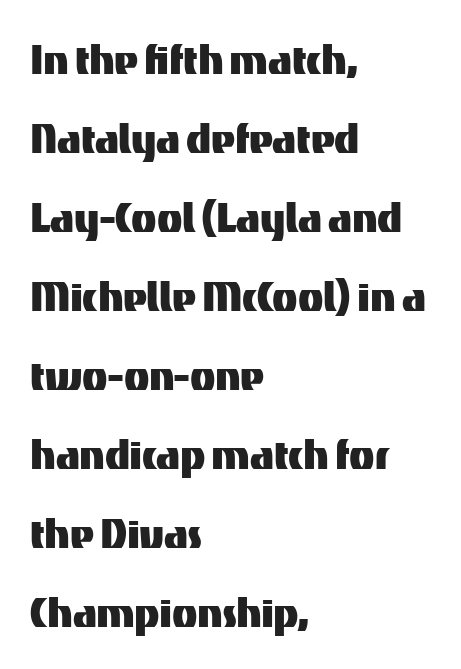
Q: Is the text italic (slanted)? A: No, it is upright.
Q: Is the typeface a serif or a sans-serif typeface? A: Sans-serif.
Q: Is the text underlined? A: No.
Q: How is the paragraph aligned? A: Left-aligned.
Q: Is the spacing between letters normal or unusually wide? A: Normal.
Q: Is the spacing between lines tight, normal or loose? A: Normal.
Q: Width (condensed, normal, or wide)? A: Normal.
Q: Stroke contrast? A: Medium.
Q: x-height? A: Medium.
Q: Monospaced? A: No.
